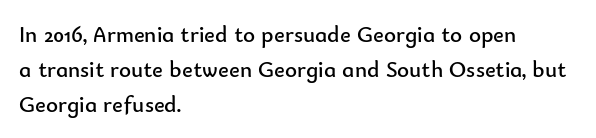
{"italic": "no", "bold": "no", "underline": "no", "align": "left", "line_spacing": "normal", "line_spacing_ratio": 1.52, "letter_spacing": "normal", "letter_spacing_em": 0.0, "glyph_px": 23}
